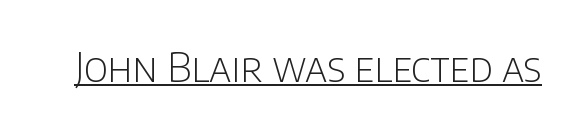
The sample's only ornament is a line tracing under the words. Caption: standard tracking, unaltered. The typeface chosen for these lines omits serifs. No italicization has been applied; the sample stays upright. Think of a printed novel: that variable character pitch is what you see here.
